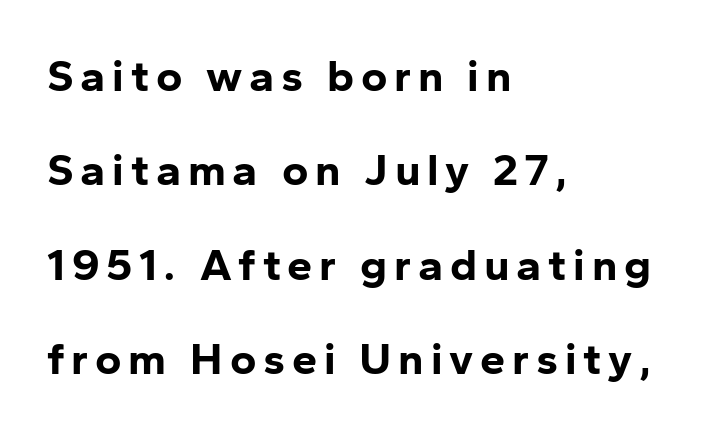
{"serif": "no", "italic": "no", "bold": "yes", "weight": "bold", "width": "normal", "stroke_contrast": "low", "x_height": "medium", "monospaced": "no", "underline": "no", "align": "left", "line_spacing": "loose", "line_spacing_ratio": 2.1, "glyph_px": 45}
